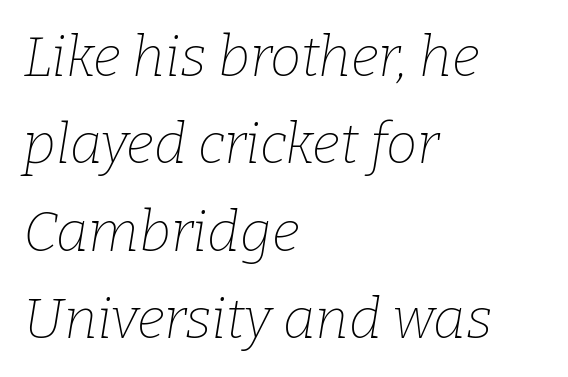
{"serif": "yes", "italic": "yes", "lean": "right", "slant_degrees": 9, "bold": "no", "weight": "thin", "width": "normal", "stroke_contrast": "low", "x_height": "medium", "monospaced": "no", "underline": "no", "align": "left", "line_spacing": "normal", "line_spacing_ratio": 1.56, "letter_spacing": "normal", "letter_spacing_em": 0.0, "glyph_px": 56}
